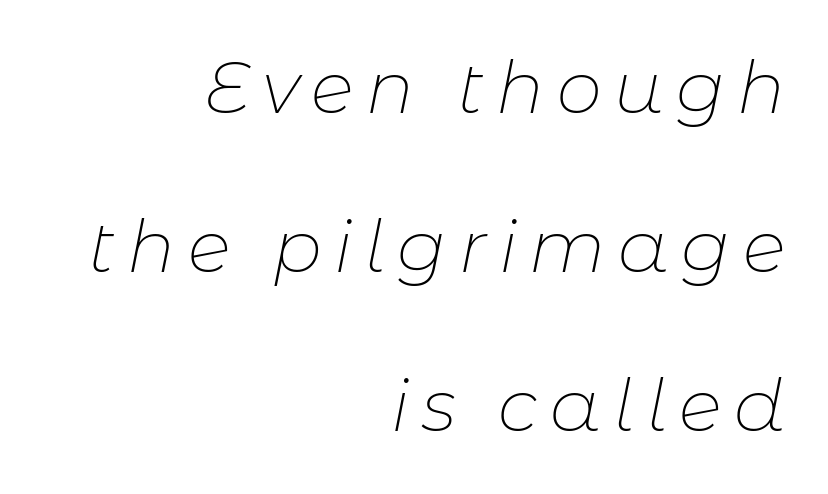
The image shows 72 px thin type, italic (leaning right); set right-aligned, loose line spacing (2.21x), not underlined; low stroke contrast and a medium x-height.
